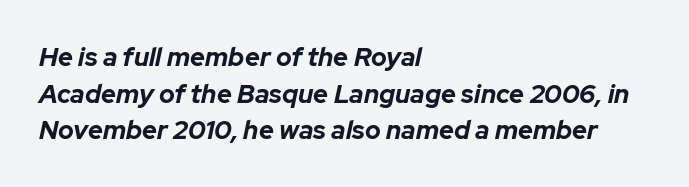
Q: Is the text bold? A: Yes.
Q: Is the text italic (slanted)? A: Yes, it leans right by about 12 degrees.
Q: Is the text underlined? A: No.
Q: How is the paragraph aligned? A: Left-aligned.
Q: Is the spacing between letters normal or unusually wide? A: Normal.
Q: Is the spacing between lines tight, normal or loose? A: Normal.
